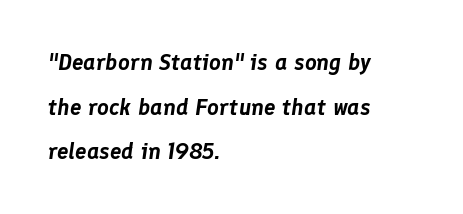
You could call the tracking neutral — neither tight nor loose. This block would shrink considerably if given ordinary leading; it's expanded now. Emphasis-style slanted type is in use. Is the block centered? No — it sits flush against the left margin. Bare-footed words on every line.
